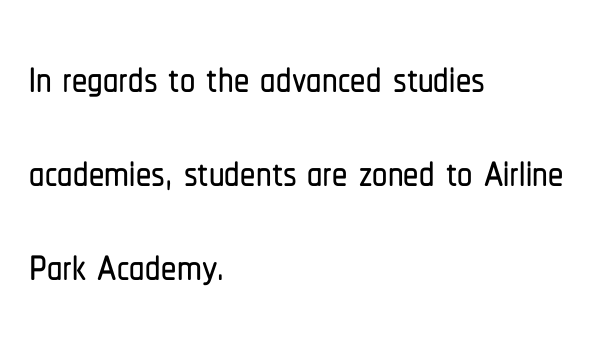
These lines are rendered in a variable-pitch font. One glance says typical: line gaps are just what's usual. Glance below the letters and you will spot only blank space. The designer went with a sans here, leaving each stem footless.
